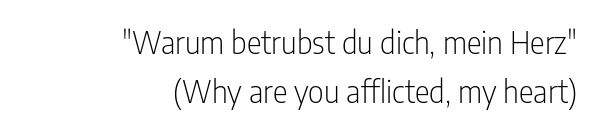
The image shows 31 px light, condensed sans-serif type, upright; set right-aligned, normal line spacing (1.59x), normal letter spacing, not underlined; low stroke contrast and a medium x-height.
